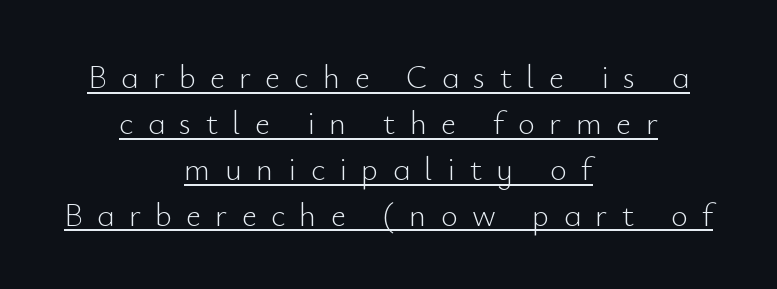
This sample carries an underscore along the baseline area. Heaviness? Minimal to ordinary, like unemphasized prose. The text was rendered using a sans face with plain stroke endings. Proportional: the letters do not fall into vertical columns. Tracking here is generous; glyphs stand well apart from one another.
